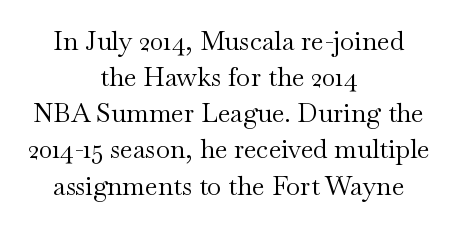
{"italic": "no", "bold": "no", "underline": "no", "align": "center", "line_spacing": "normal", "line_spacing_ratio": 1.39, "letter_spacing": "normal", "letter_spacing_em": 0.0, "glyph_px": 26}
